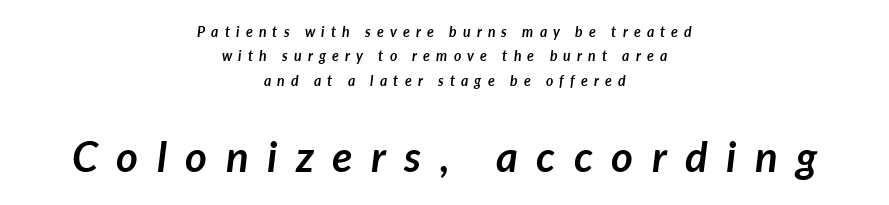
Typesetter's note — lower block bumped up in size, upper block left smaller. The letters advance in unequal steps, a hallmark of proportional type. The gap between lines stays unmarked. Compared with a flush-left layout, this one balances lines on the center instead. The glyphs have the mass of a bold cut. Letter spacing: wide.
